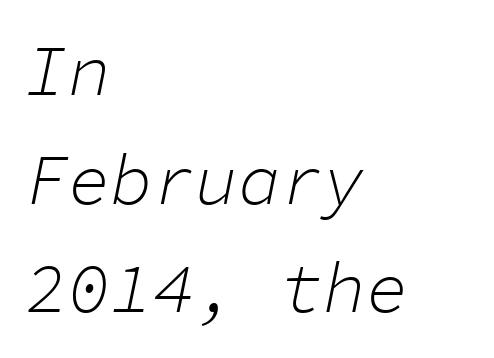
Q: Is the text bold? A: No.
Q: Is the text italic (slanted)? A: Yes, it leans right by about 11 degrees.
Q: Is the text underlined? A: No.
Q: How is the paragraph aligned? A: Left-aligned.
Q: Is the spacing between letters normal or unusually wide? A: Normal.
Q: Is the spacing between lines tight, normal or loose? A: Normal.
Q: Width (condensed, normal, or wide)? A: Normal.
Q: Stroke contrast? A: Low.
Q: x-height? A: Medium.
Q: Monospaced? A: Yes.
